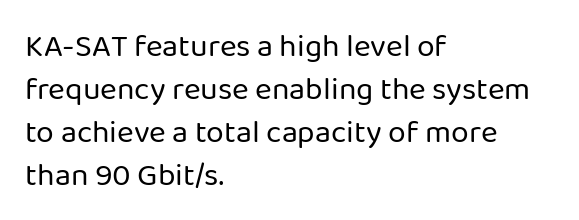
{"serif": "no", "italic": "no", "bold": "no", "weight": "regular", "width": "normal", "stroke_contrast": "low", "x_height": "medium", "monospaced": "no", "underline": "no", "align": "left", "line_spacing": "normal", "line_spacing_ratio": 1.34, "letter_spacing": "normal", "letter_spacing_em": 0.0, "glyph_px": 32}
